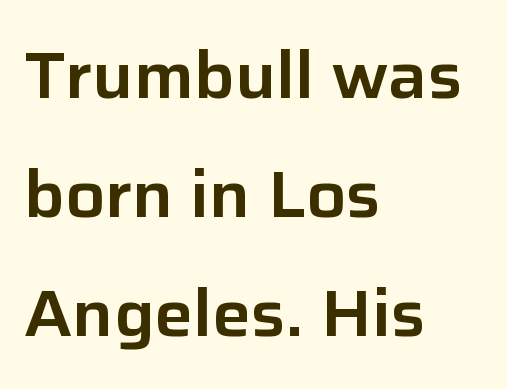
Is this a sans? Yes — the strokes have no serifs. The lines are quadded left. Is there any slant? The stems are plumb. There is no visible air inserted between adjacent glyphs.
